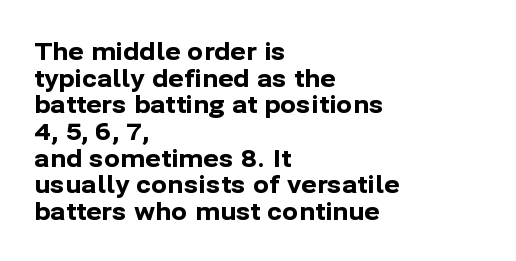
Decoration check: the copy has no underline. Posture: vertical. Spacing between characters is what you'd get straight out of the box. You could barely slide anything between these rows. Reading down the block, your eye returns to a fixed left position each line.
